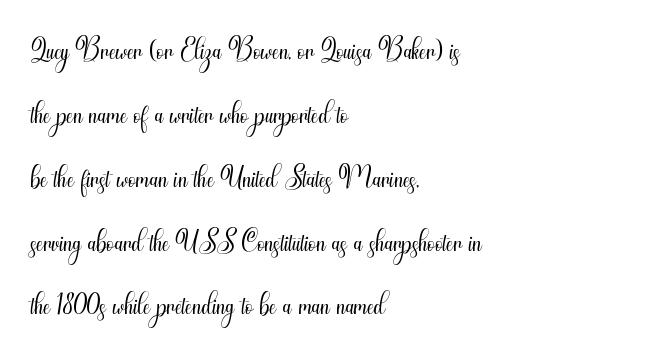
Glance below the letters and you will spot only blank space. Look at the bottom of the vertical strokes: they stop flat, with no serifs. Each stroke keeps to a modest, everyday thickness or less. The letters advance in unequal steps, a hallmark of proportional type.
